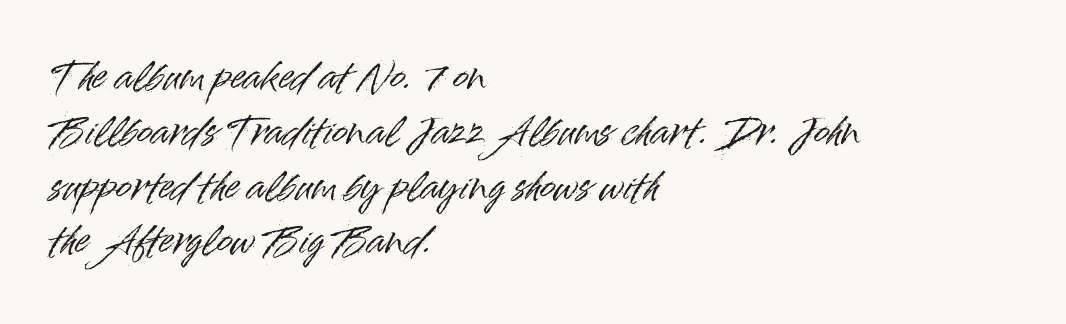
The image shows 37 px sans-serif type; set left-aligned, normal line spacing (1.48x), normal letter spacing, not underlined; high stroke contrast and a small x-height.
